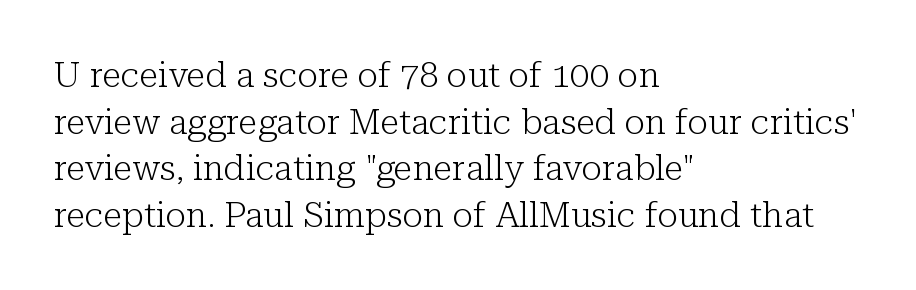
{"serif": "yes", "italic": "no", "bold": "no", "weight": "light", "width": "normal", "stroke_contrast": "low", "x_height": "medium", "monospaced": "no", "underline": "no", "align": "left", "line_spacing": "normal", "line_spacing_ratio": 1.33, "letter_spacing": "normal", "letter_spacing_em": 0.0, "glyph_px": 35}
